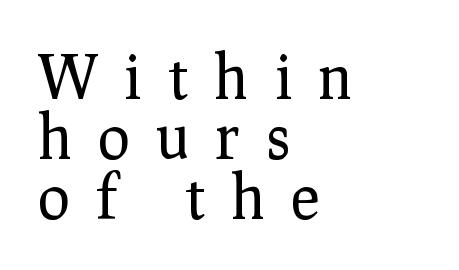
Q: Is the text bold? A: No.
Q: Is the text italic (slanted)? A: No, it is upright.
Q: Is the typeface a serif or a sans-serif typeface? A: Serif.
Q: Is the text underlined? A: No.
Q: How is the paragraph aligned? A: Left-aligned.
Q: Is the spacing between letters normal or unusually wide? A: Unusually wide.
Q: Is the spacing between lines tight, normal or loose? A: Tight.
Q: Width (condensed, normal, or wide)? A: Normal.
Q: Stroke contrast? A: Low.
Q: x-height? A: Medium.
Q: Monospaced? A: No.
